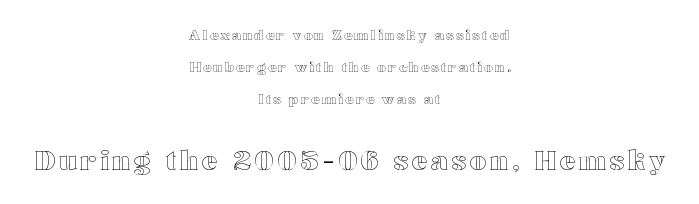
{"italic": "no", "underline": "no", "align": "center", "line_spacing": "loose", "line_spacing_ratio": 2.3, "larger_block": "second", "size_ratio": 1.86, "glyph_px": 26}
